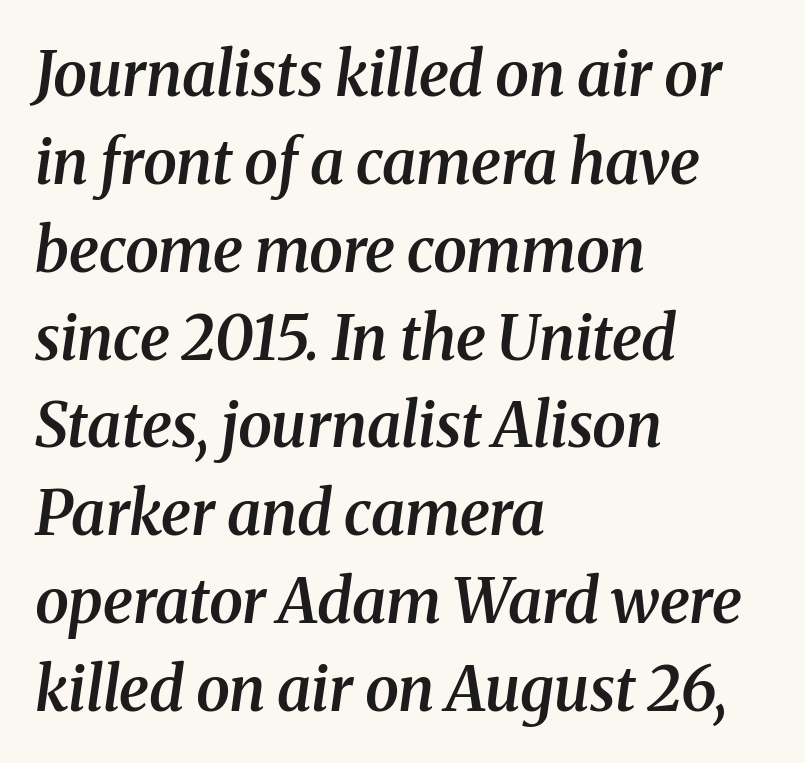
The image shows 61 px semibold serif type, italic (leaning right); set left-aligned, normal line spacing (1.44x), normal letter spacing, not underlined; medium stroke contrast and a medium x-height.
